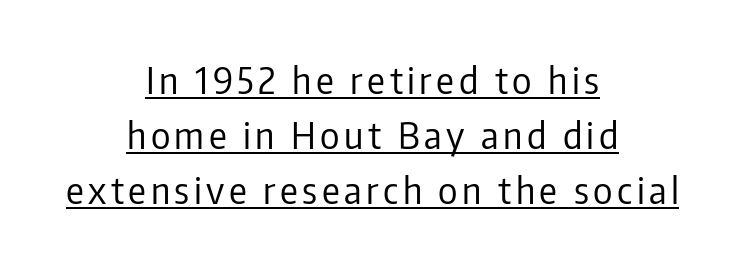
Each letter keeps its own natural width here, so spacing adapts to shape. Every stem runs plumb, perpendicular to the baseline. This sample is center-justified, so both line endings float freely. I'd call this a sans setting — the letters go barefoot. Regarding leading, the lines here are spaced in the standard way.
